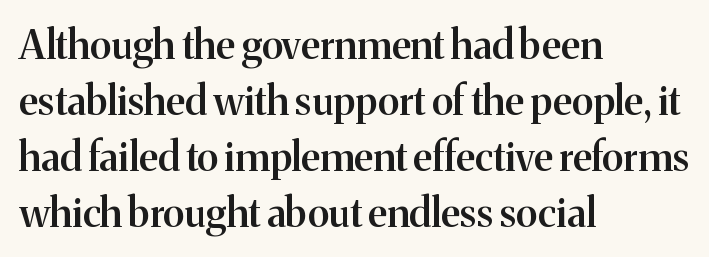
The image shows 40 px semibold serif type, upright; set left-aligned, normal line spacing (1.4x), normal letter spacing, not underlined; medium stroke contrast and a medium x-height.
